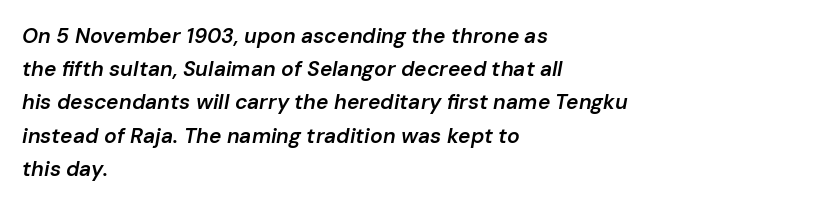
{"italic": "yes", "lean": "right", "slant_degrees": 10, "bold": "semi", "underline": "no", "align": "left", "line_spacing": "normal", "line_spacing_ratio": 1.58, "letter_spacing": "normal", "letter_spacing_em": 0.0, "glyph_px": 21}
